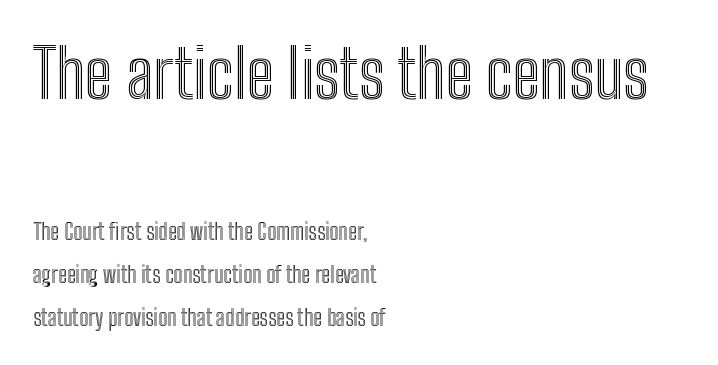
{"italic": "no", "width": "condensed", "x_height": "medium", "monospaced": "no", "underline": "no", "align": "left", "line_spacing": "loose", "line_spacing_ratio": 1.96, "letter_spacing": "normal", "letter_spacing_em": 0.0, "larger_block": "first", "size_ratio": 3.05, "glyph_px": 67}
